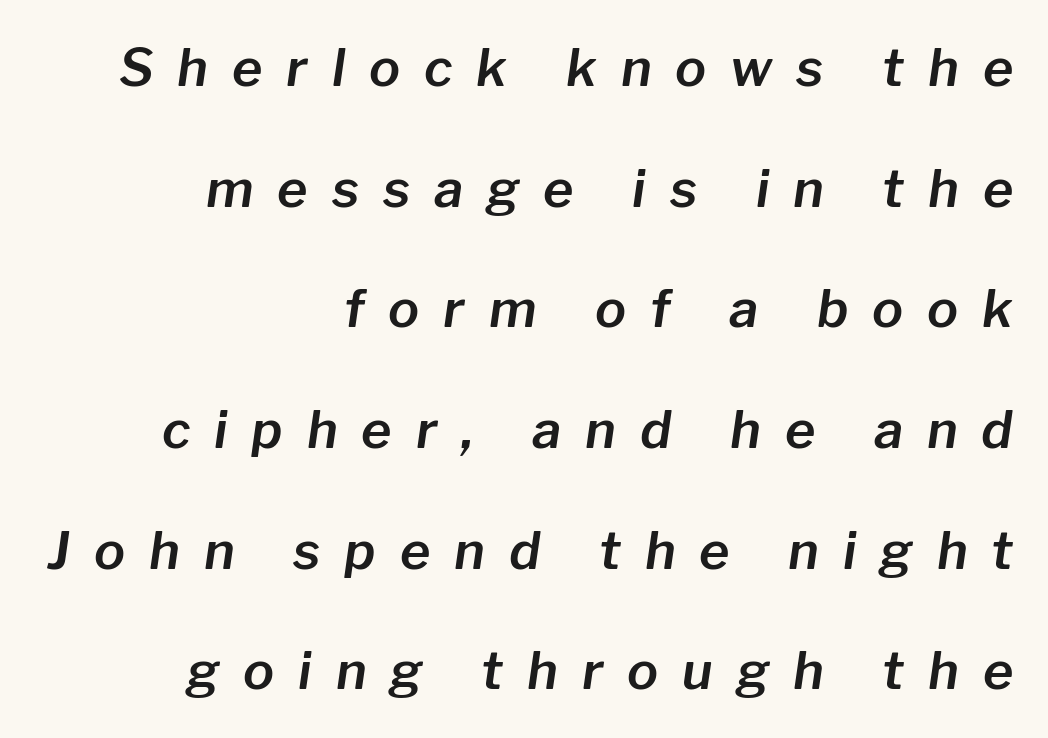
The image shows 52 px text type, italic (leaning right); set right-aligned, loose line spacing (2.32x), unusually wide letter spacing (+0.46 em), not underlined; low stroke contrast and a medium x-height.
